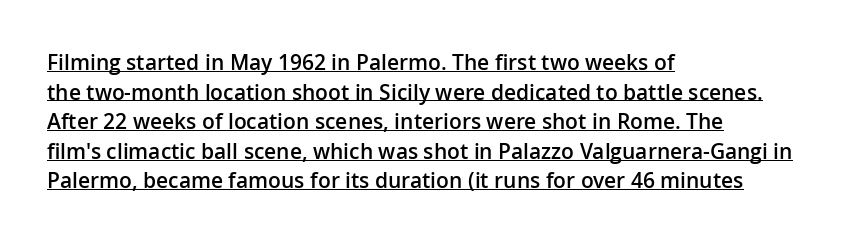
The image shows 21 px text type, upright; set left-aligned, normal line spacing (1.41x), normal letter spacing, underlined.
